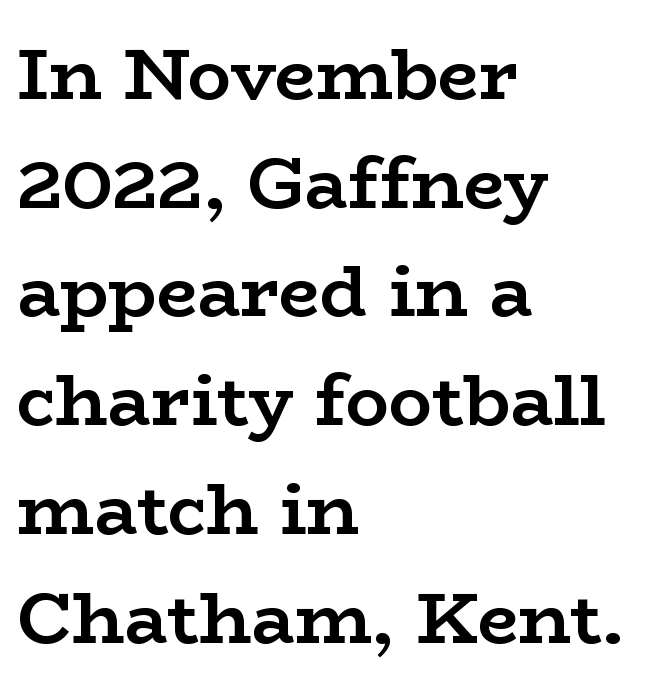
Caption: standard tracking, unaltered. Examine the stroke ends and you'll spot serifs. Leading matches the norm, producing a regular column. Does the weight exceed regular? Yes, all the way to bold.
